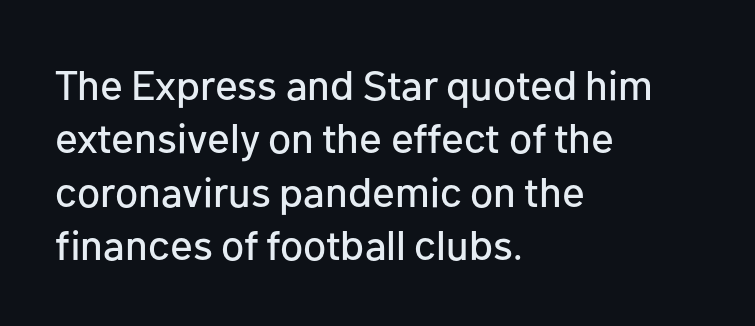
Q: Is the text italic (slanted)? A: No, it is upright.
Q: Is the typeface a serif or a sans-serif typeface? A: Sans-serif.
Q: Is the text underlined? A: No.
Q: How is the paragraph aligned? A: Left-aligned.
Q: Is the spacing between letters normal or unusually wide? A: Normal.
Q: Is the spacing between lines tight, normal or loose? A: Normal.
Q: Width (condensed, normal, or wide)? A: Normal.
Q: Stroke contrast? A: Low.
Q: x-height? A: Medium.
Q: Monospaced? A: No.
